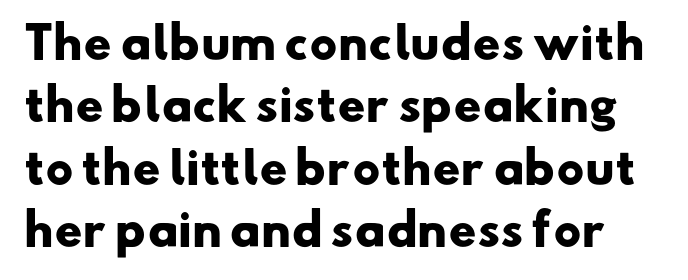
{"serif": "no", "bold": "yes", "weight": "heavy", "width": "wide", "stroke_contrast": "low", "x_height": "small", "monospaced": "no", "underline": "no", "line_spacing": "normal", "line_spacing_ratio": 1.45, "letter_spacing": "normal", "letter_spacing_em": 0.0, "glyph_px": 43}
